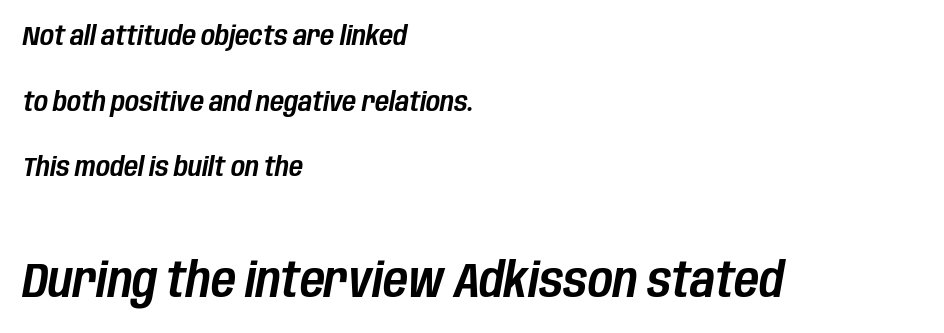
{"italic": "yes", "lean": "right", "slant_degrees": 10, "width": "condensed", "stroke_contrast": "low", "x_height": "large", "monospaced": "no", "underline": "no", "align": "left", "line_spacing": "loose", "line_spacing_ratio": 2.43, "letter_spacing": "normal", "letter_spacing_em": 0.0, "larger_block": "second", "size_ratio": 1.78, "glyph_px": 48}
